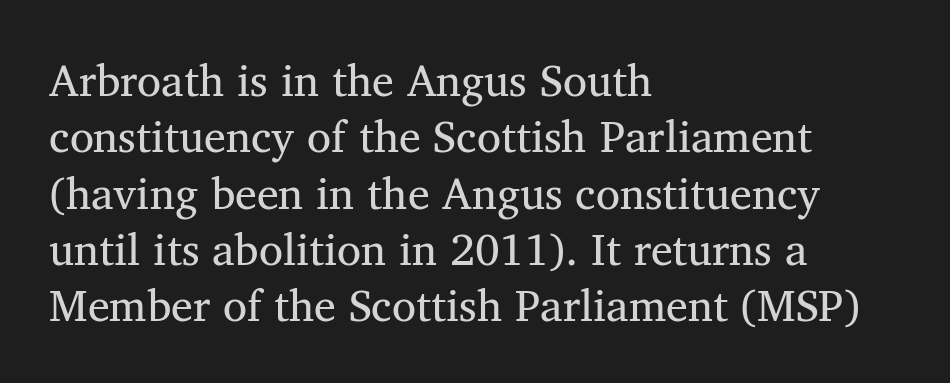
The image shows 44 px regular-weight serif type; set left-aligned, normal line spacing (1.28x), normal letter spacing, not underlined; medium stroke contrast and a medium x-height.
